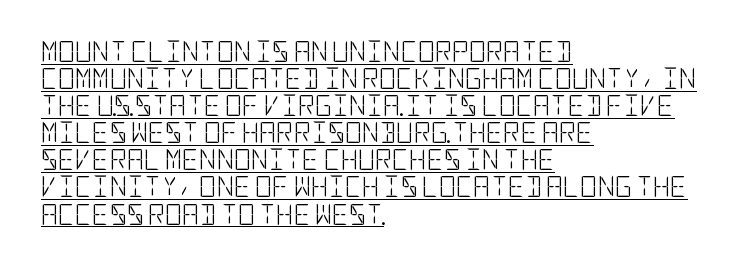
Q: Is the text bold? A: No.
Q: Is the text italic (slanted)? A: No, it is upright.
Q: Is the text underlined? A: Yes.
Q: How is the paragraph aligned? A: Left-aligned.
Q: Is the spacing between letters normal or unusually wide? A: Normal.
Q: Is the spacing between lines tight, normal or loose? A: Normal.
